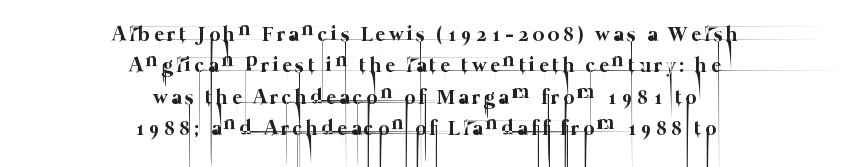
Q: Is the text bold? A: No.
Q: Is the text underlined? A: No.
Q: How is the paragraph aligned? A: Centered.
Q: Is the spacing between lines tight, normal or loose? A: Normal.
